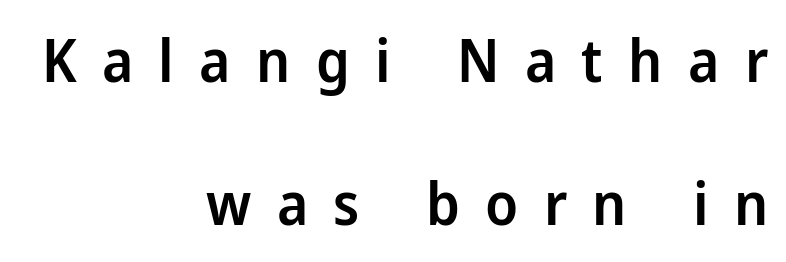
The line-height multiplier appears high, well above default. Line ends are locked; line starts wander. Letter spacing: wide. If you drew a line through each stem, it would be perfectly vertical. Descender tails drop into unmarked territory. Set as a demibold, roughly 600 on the weight scale.
